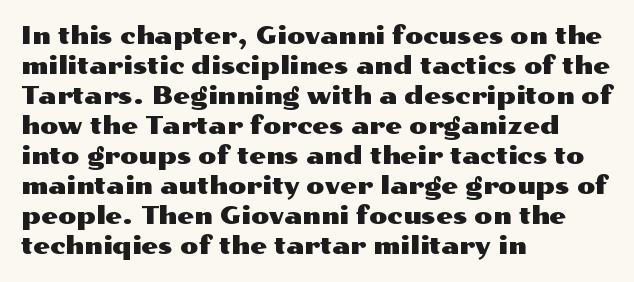
The lines in this sample share a left origin and differ only in where they stop. Tracking here is standard; glyphs follow each other at the usual distance. How would I describe the line gaps? Plain and ordinary. You can tell it's not italic because the verticals are truly vertical.
